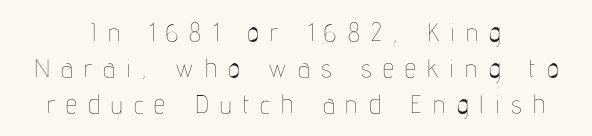
Descenders hang freely into open space. Interline gaps are of average width in this sample. The passage shown is not bold in any degree. Casual observation: everything's sitting right in the middle. You could only call the tracking loose — the letters float apart.
